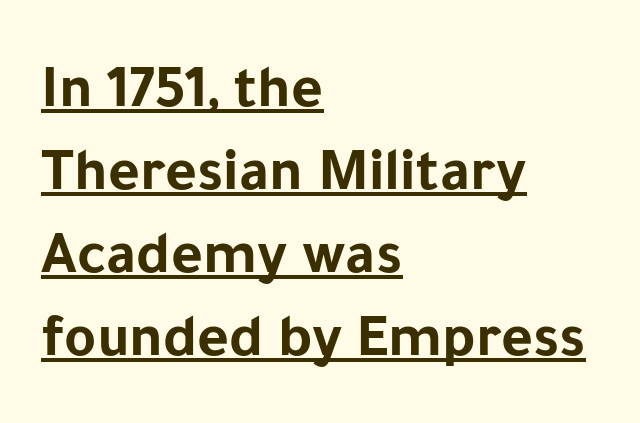
Every row of glyphs begins at an identical x-position on the left. Think of a printed novel: that variable character pitch is what you see here. Honestly, the underline is the first thing you notice here. The gaps between neighbouring characters are ordinary and unremarkable. Upright lettering throughout.
